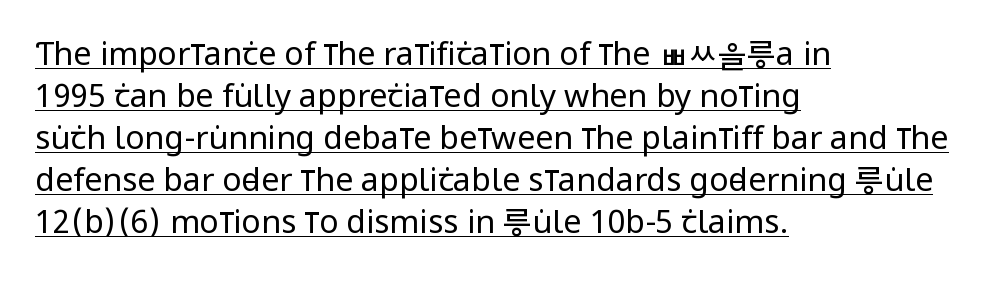
The image shows 32 px regular-weight, condensed sans-serif type, upright; set left-aligned, normal line spacing (1.31x), normal letter spacing, underlined; low stroke contrast and a large x-height.
